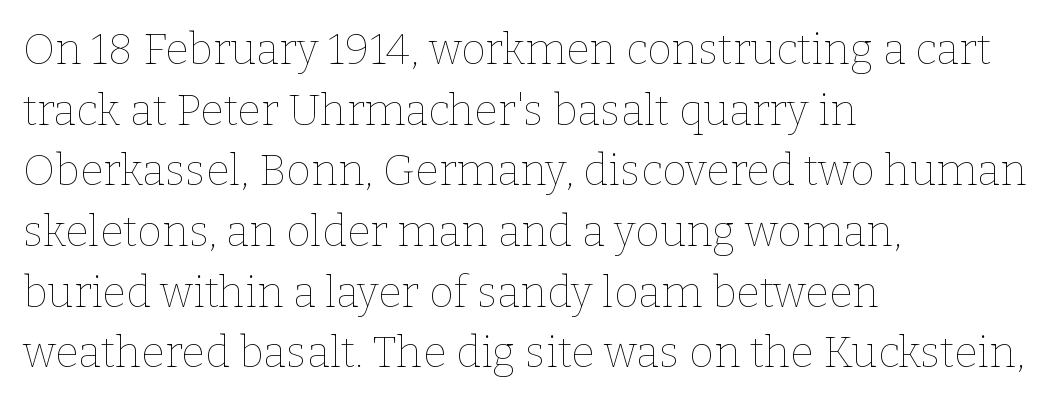
{"italic": "no", "bold": "no", "weight": "thin", "width": "normal", "stroke_contrast": "low", "x_height": "medium", "monospaced": "no", "underline": "no", "align": "left", "line_spacing": "normal", "line_spacing_ratio": 1.41, "letter_spacing": "normal", "letter_spacing_em": 0.0, "glyph_px": 43}
